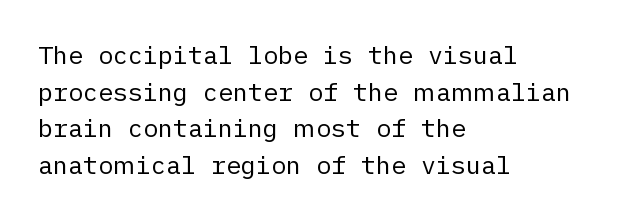
Weight: in the light-to-regular range. In CSS terms this would be text-align: left. The letters stand straight up with perfectly vertical stems. Each new line begins a customary step beneath the previous one. Characters follow at the spacing the type designer built in.
